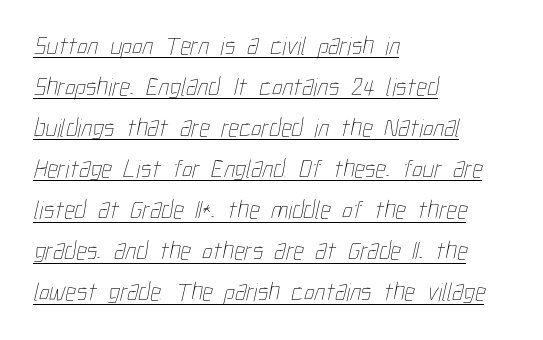
A student would call this left alignment; a typographer would say flush left, rag right. Every word sits above its own underline. Interline gaps are of average width in this sample. Caption: standard tracking, unaltered. Weight: in the light-to-regular range.
